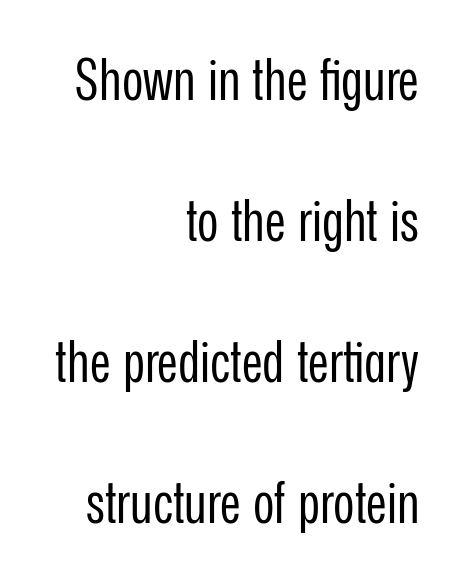
{"serif": "no", "italic": "no", "bold": "no", "weight": "regular", "width": "condensed", "stroke_contrast": "low", "x_height": "medium", "monospaced": "no", "underline": "no", "align": "right", "line_spacing": "loose", "line_spacing_ratio": 2.43, "letter_spacing": "normal", "letter_spacing_em": 0.0, "glyph_px": 58}
